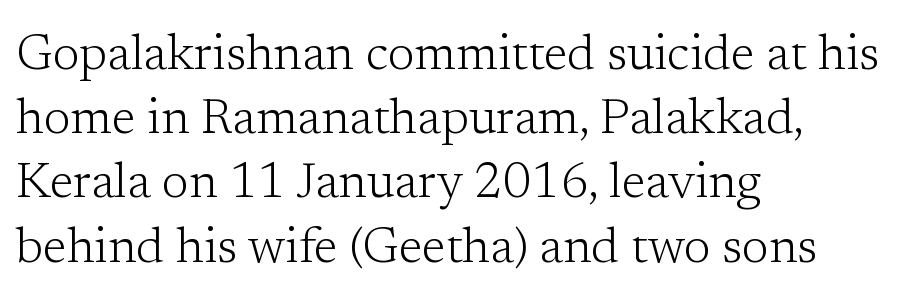
{"serif": "yes", "italic": "no", "bold": "no", "weight": "light", "width": "normal", "stroke_contrast": "low", "x_height": "medium", "monospaced": "no", "underline": "no", "align": "left", "line_spacing": "normal", "line_spacing_ratio": 1.31, "letter_spacing": "normal", "letter_spacing_em": 0.0, "glyph_px": 49}
